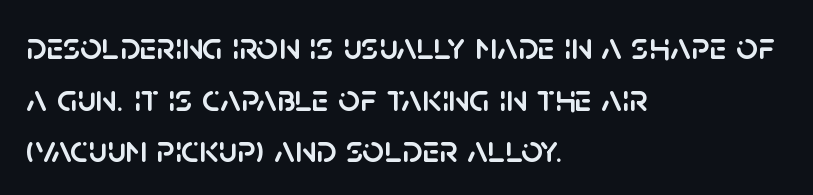
{"serif": "no", "italic": "no", "width": "normal", "stroke_contrast": "low", "x_height": "large", "monospaced": "no", "underline": "no", "align": "left", "line_spacing": "normal", "line_spacing_ratio": 1.36, "letter_spacing": "normal", "letter_spacing_em": 0.0, "glyph_px": 38}
